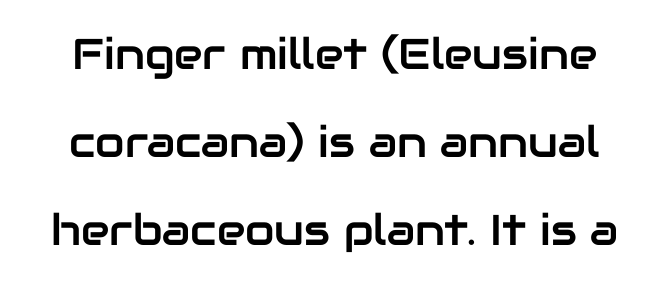
Each letter keeps its own natural width here, so spacing adapts to shape. Short note: letters normally spaced. Words float on clear page, feet unadorned. It's the straight-up-and-down kind of type. The text was rendered using a sans face with plain stroke endings. Summary of vertical rhythm: relaxed, with wide interline spacing.
